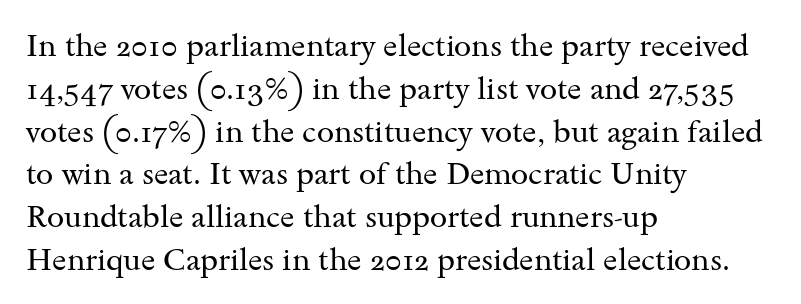
The image shows 31 px regular-weight, wide serif type, upright; set left-aligned, normal line spacing (1.38x), normal letter spacing, not underlined; medium stroke contrast and a small x-height.
